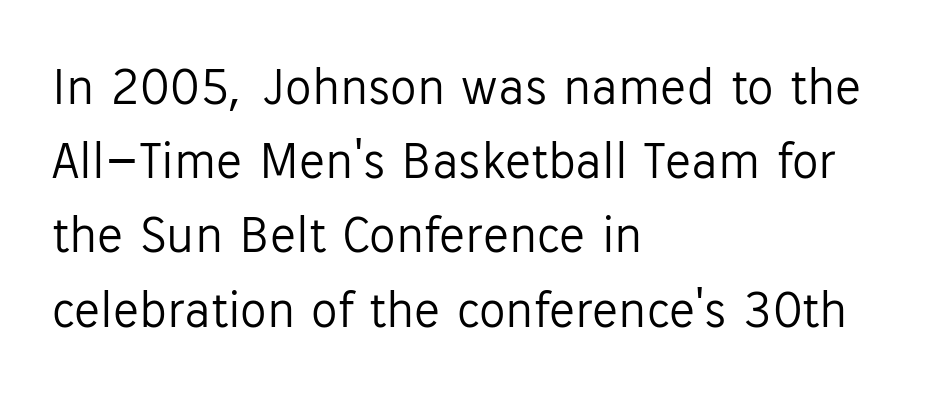
The characters are drawn with everyday or finer stroke widths. The letters stand upright; this is a roman face. Baseline-to-baseline distance is the conventional proportion of letter height. No extra tracking has been applied to these lines. The space directly below the letters is spotless. Look at the bottom of the vertical strokes: they stop flat, with no serifs.
